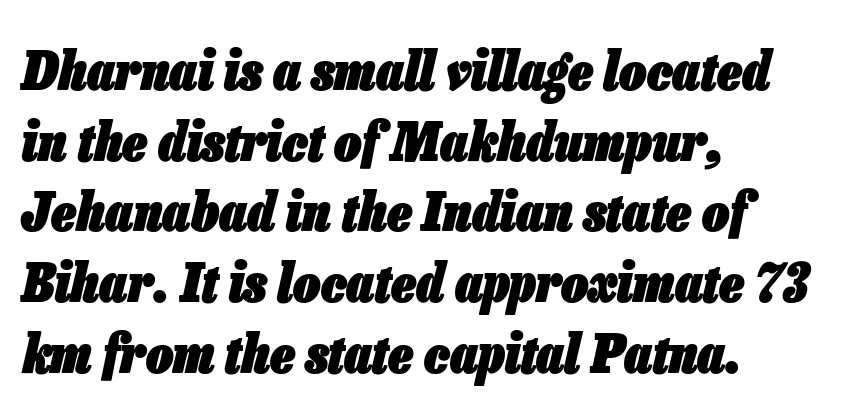
{"italic": "yes", "lean": "right", "slant_degrees": 13, "bold": "yes", "weight": "heavy", "width": "condensed", "stroke_contrast": "low", "x_height": "medium", "monospaced": "no", "underline": "no", "align": "left", "line_spacing": "normal", "line_spacing_ratio": 1.31, "letter_spacing": "normal", "letter_spacing_em": 0.0, "glyph_px": 54}
